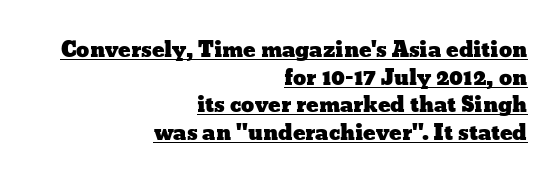
The image shows 21 px text type, upright; set right-aligned, normal line spacing (1.31x), normal letter spacing, underlined.
